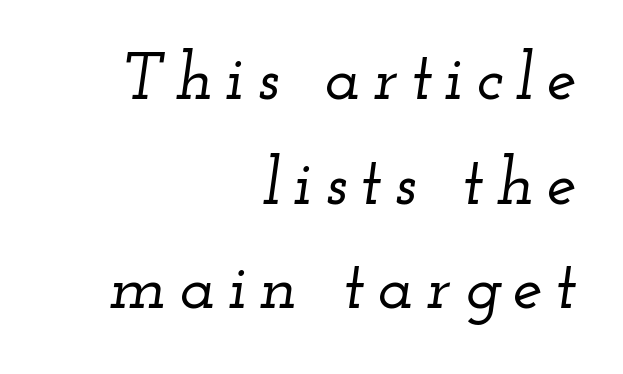
{"serif": "yes", "italic": "yes", "lean": "right", "slant_degrees": 12, "width": "wide", "stroke_contrast": "low", "x_height": "small", "monospaced": "no", "underline": "no", "align": "right", "line_spacing": "normal", "line_spacing_ratio": 1.56, "glyph_px": 67}
